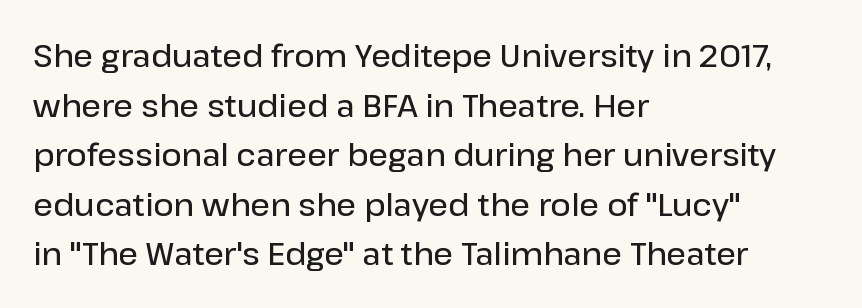
The image shows 31 px semibold sans-serif type, upright; set left-aligned, normal line spacing (1.6x), normal letter spacing, not underlined; low stroke contrast and a medium x-height.
